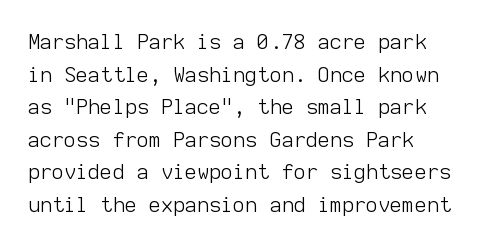
The image shows 21 px text type, upright; set normal line spacing (1.55x), normal letter spacing, not underlined.
